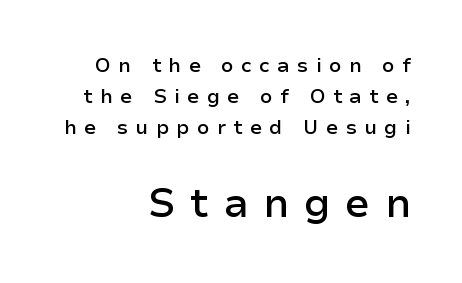
The image shows 40 px semibold sans-serif type, upright; set right-aligned, normal line spacing (1.55x), unusually wide letter spacing (+0.36 em), not underlined; the second (bottom) block is 2.0x larger; low stroke contrast and a medium x-height.
